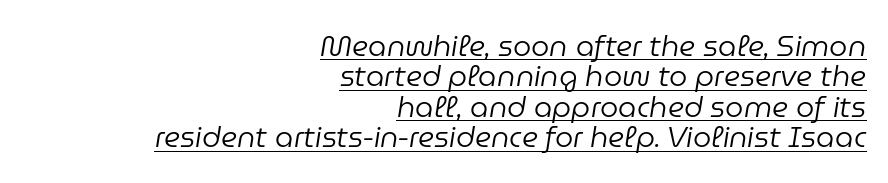
Q: Is the text bold? A: No.
Q: Is the text italic (slanted)? A: Yes, it leans right by about 9 degrees.
Q: Is the text underlined? A: Yes.
Q: How is the paragraph aligned? A: Right-aligned.
Q: Is the spacing between letters normal or unusually wide? A: Normal.
Q: Is the spacing between lines tight, normal or loose? A: Tight.
Q: Width (condensed, normal, or wide)? A: Normal.
Q: Stroke contrast? A: Low.
Q: x-height? A: Medium.
Q: Monospaced? A: No.
